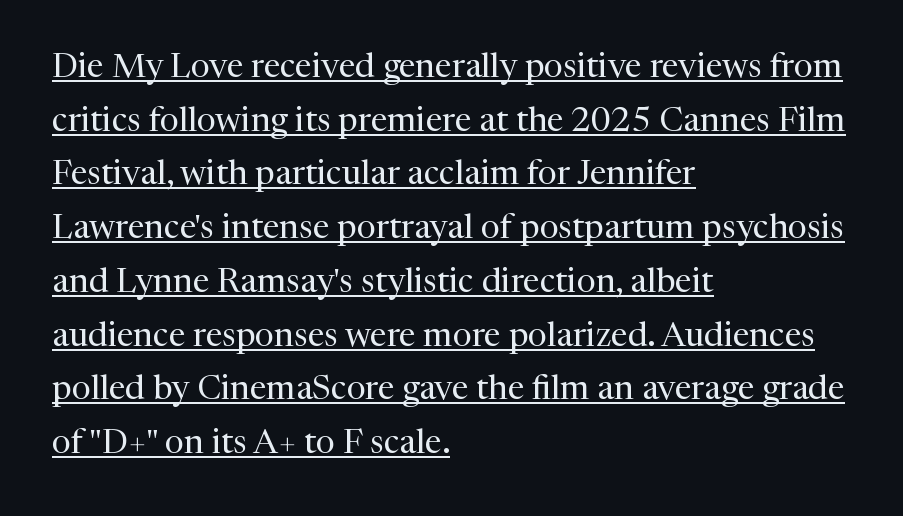
{"serif": "yes", "italic": "no", "bold": "no", "weight": "regular", "width": "normal", "stroke_contrast": "medium", "x_height": "medium", "monospaced": "no", "underline": "yes", "align": "left", "line_spacing": "normal", "line_spacing_ratio": 1.58, "letter_spacing": "normal", "letter_spacing_em": 0.0, "glyph_px": 34}
